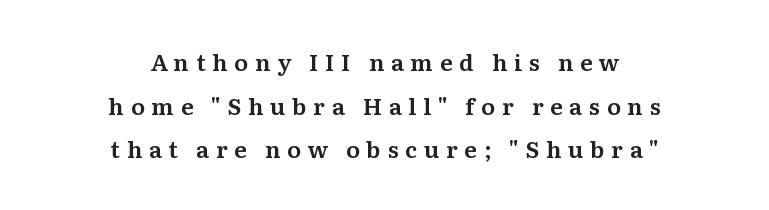
Q: Is the text italic (slanted)? A: No, it is upright.
Q: Is the text underlined? A: No.
Q: How is the paragraph aligned? A: Centered.
Q: Is the spacing between letters normal or unusually wide? A: Unusually wide.
Q: Is the spacing between lines tight, normal or loose? A: Loose.
